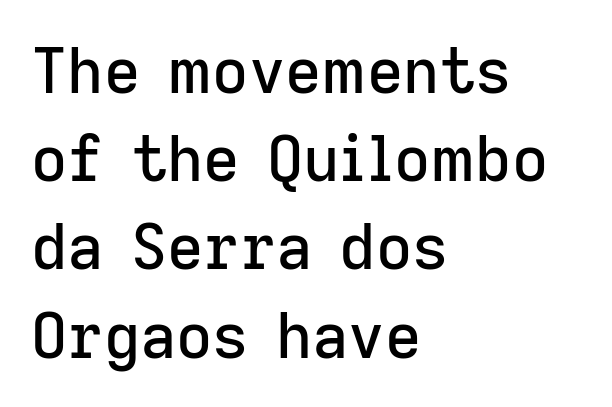
Q: Is the text italic (slanted)? A: No, it is upright.
Q: Is the typeface a serif or a sans-serif typeface? A: Sans-serif.
Q: Is the text underlined? A: No.
Q: How is the paragraph aligned? A: Left-aligned.
Q: Is the spacing between letters normal or unusually wide? A: Normal.
Q: Is the spacing between lines tight, normal or loose? A: Normal.
Q: Width (condensed, normal, or wide)? A: Normal.
Q: Stroke contrast? A: Low.
Q: x-height? A: Medium.
Q: Monospaced? A: No.
